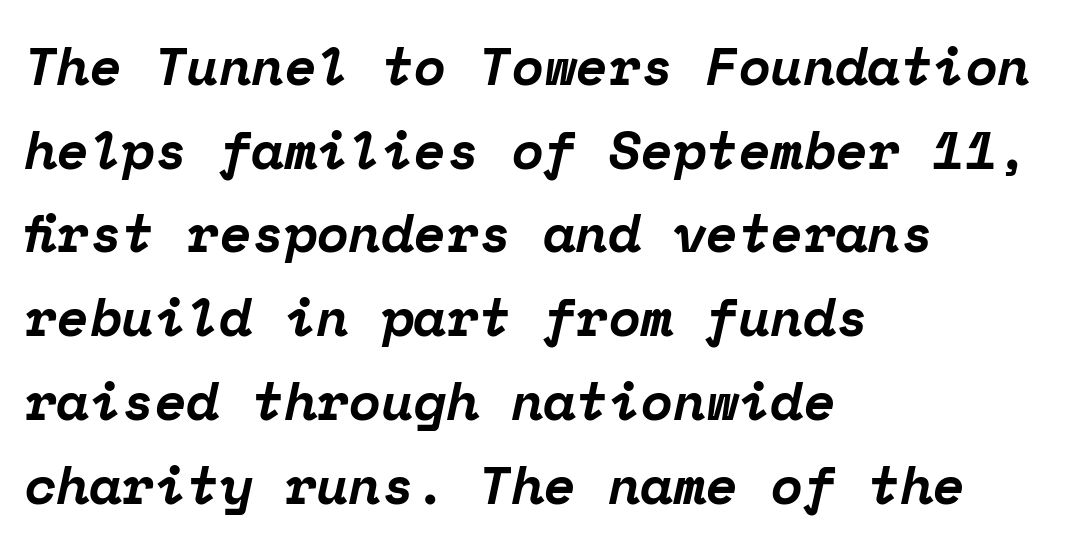
Q: Is the text bold? A: Yes.
Q: Is the text italic (slanted)? A: Yes, it leans right by about 12 degrees.
Q: Is the typeface a serif or a sans-serif typeface? A: Serif.
Q: Is the text underlined? A: No.
Q: How is the paragraph aligned? A: Left-aligned.
Q: Is the spacing between letters normal or unusually wide? A: Normal.
Q: Is the spacing between lines tight, normal or loose? A: Normal.
Q: Width (condensed, normal, or wide)? A: Normal.
Q: Stroke contrast? A: Low.
Q: x-height? A: Medium.
Q: Monospaced? A: Yes.
